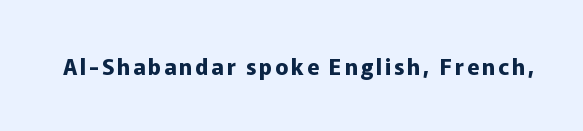
Q: Is the text bold? A: Yes.
Q: Is the text italic (slanted)? A: No, it is upright.
Q: Is the text underlined? A: No.
